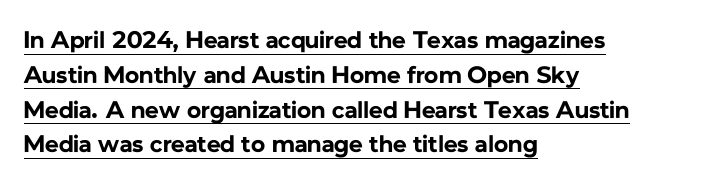
The passage is arranged the way most books set body copy — flush left. Standard letterfit; no display-style spreading of the glyphs. The line-height multiplier appears to be the usual default. Strokes here are thick enough to call this a true bold. It's the straight-up-and-down kind of type. Students, observe the line beneath the letters — that is underlining.
